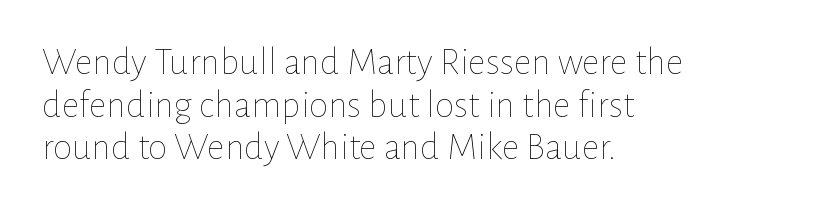
No letter is thick-stroked: the sample isn't bold. Reading down the column, the eye jumps only a short way to each next line. Each word holds together tightly as a unit, with standard inter-letter gaps. A bare baseline throughout the passage.
